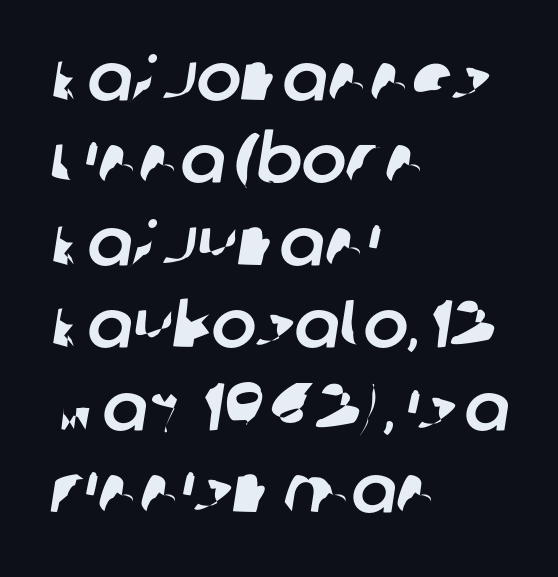
The face used here is proportionally spaced, like ordinary book or web type. The passage shown is not underscored anywhere. Stroke terminals: plain, sans-serif. Compared with a centered layout, this one pins lines to the left instead. Each word holds together tightly as a unit, with standard inter-letter gaps.
